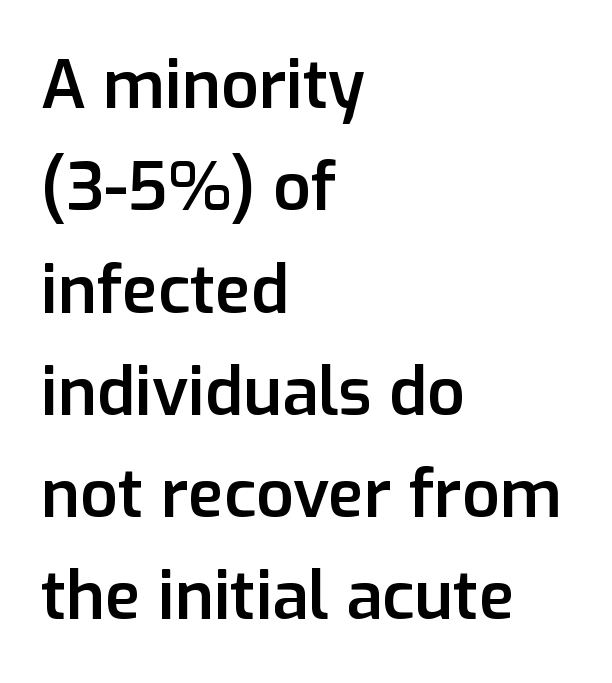
Q: Is the text bold? A: Semi-bold.
Q: Is the text italic (slanted)? A: No, it is upright.
Q: Is the typeface a serif or a sans-serif typeface? A: Sans-serif.
Q: Is the text underlined? A: No.
Q: How is the paragraph aligned? A: Left-aligned.
Q: Is the spacing between letters normal or unusually wide? A: Normal.
Q: Is the spacing between lines tight, normal or loose? A: Normal.
Q: Width (condensed, normal, or wide)? A: Normal.
Q: Stroke contrast? A: Low.
Q: x-height? A: Medium.
Q: Monospaced? A: No.
